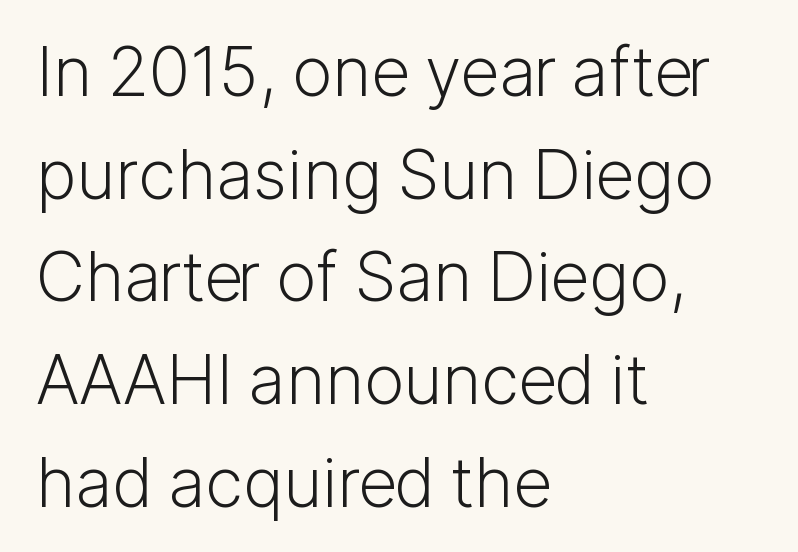
Look at the tracking — it's just the regular setting, nothing added. This sample uses an upright cut, with every glyph sitting square on the baseline. In CSS terms this would be text-align: left. Leading matches the norm, producing a regular column. Character widths vary here, with narrow letters taking less room than wide ones. Words float on clear page, feet unadorned.
